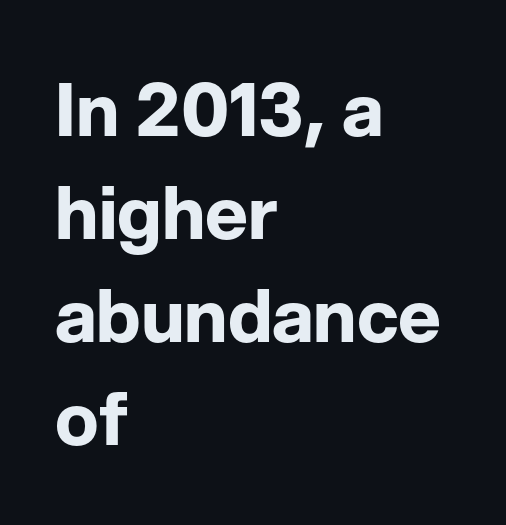
Q: Is the text bold? A: Yes.
Q: Is the text italic (slanted)? A: No, it is upright.
Q: Is the typeface a serif or a sans-serif typeface? A: Sans-serif.
Q: Is the text underlined? A: No.
Q: How is the paragraph aligned? A: Left-aligned.
Q: Is the spacing between letters normal or unusually wide? A: Normal.
Q: Is the spacing between lines tight, normal or loose? A: Normal.
Q: Width (condensed, normal, or wide)? A: Normal.
Q: Stroke contrast? A: Low.
Q: x-height? A: Medium.
Q: Monospaced? A: No.
